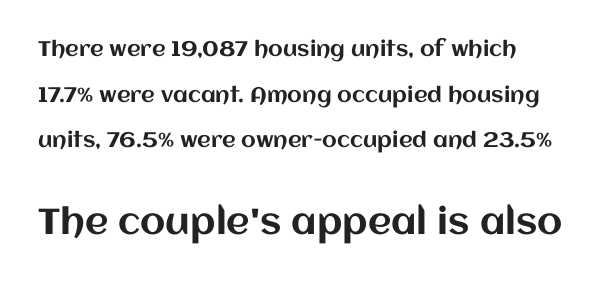
Caption: upper text group reduced, lower text group enlarged. All the whitespace from short lines collects on the right. The face used here is proportionally spaced, like ordinary book or web type. The font's upright variant was chosen for this text. The letterforms sit shoulder to shoulder at normal distance. Honestly, the rows look like they've been pulled way apart.
